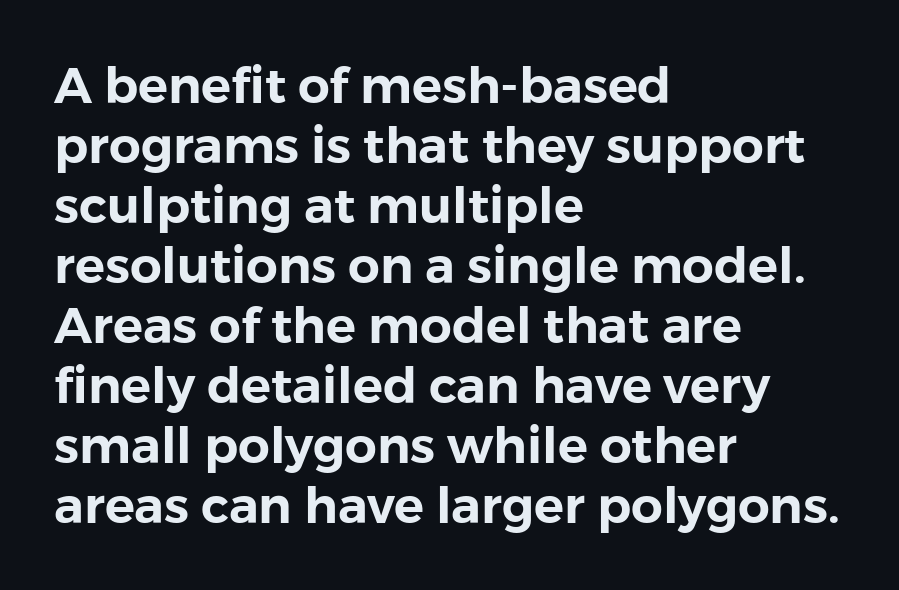
The face used here is proportionally spaced, like ordinary book or web type. Honestly, there is no underline to notice here at all. When letters stand straight like this, we call the style roman or upright. No feet cap the strokes, marking this as sans-serif type.
